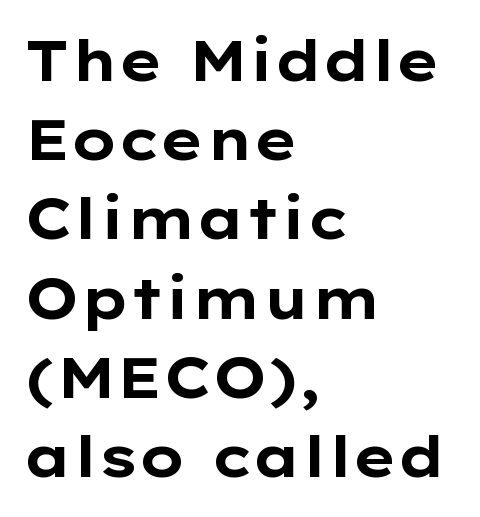
The image shows 57 px bold, wide sans-serif type, upright; set left-aligned, normal line spacing (1.39x), normal letter spacing, not underlined; low stroke contrast and a medium x-height.
